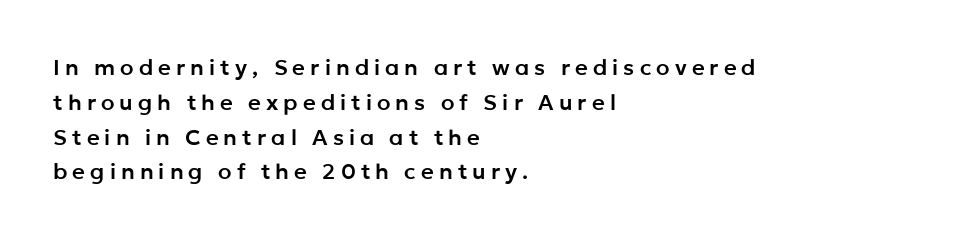
{"italic": "no", "underline": "no", "align": "left", "line_spacing": "normal", "line_spacing_ratio": 1.58, "letter_spacing": "wide", "letter_spacing_em": 0.23, "glyph_px": 22}
